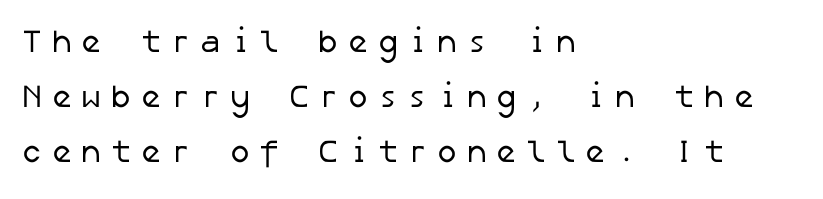
{"serif": "no", "bold": "no", "weight": "regular", "width": "normal", "stroke_contrast": "low", "x_height": "medium", "underline": "no", "align": "left", "line_spacing_ratio": 1.72, "letter_spacing": "wide", "letter_spacing_em": 0.26, "glyph_px": 32}
